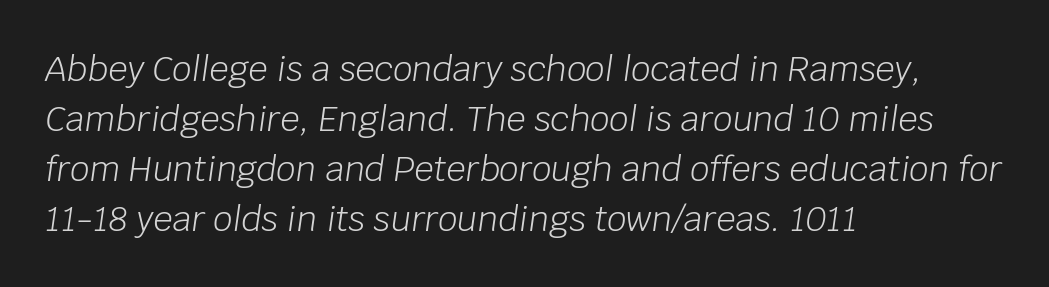
{"italic": "yes", "lean": "right", "slant_degrees": 8, "bold": "no", "weight": "light", "width": "normal", "stroke_contrast": "low", "x_height": "large", "monospaced": "no", "underline": "no", "align": "left", "line_spacing": "normal", "line_spacing_ratio": 1.47, "letter_spacing": "normal", "letter_spacing_em": 0.0, "glyph_px": 34}
